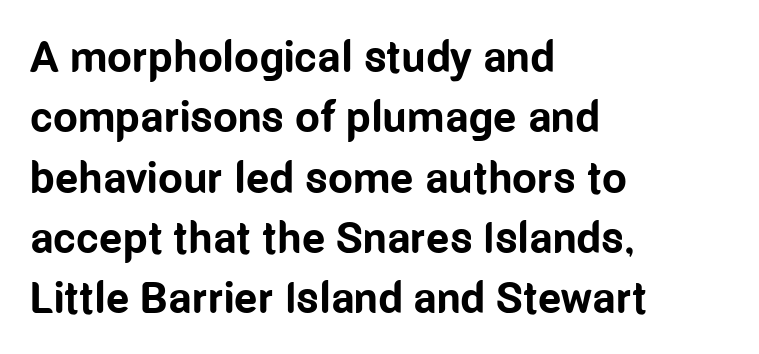
Q: Is the text bold? A: Yes.
Q: Is the text italic (slanted)? A: No, it is upright.
Q: Is the typeface a serif or a sans-serif typeface? A: Sans-serif.
Q: Is the text underlined? A: No.
Q: How is the paragraph aligned? A: Left-aligned.
Q: Is the spacing between letters normal or unusually wide? A: Normal.
Q: Is the spacing between lines tight, normal or loose? A: Normal.
Q: Width (condensed, normal, or wide)? A: Condensed.
Q: Stroke contrast? A: Low.
Q: x-height? A: Medium.
Q: Monospaced? A: No.
